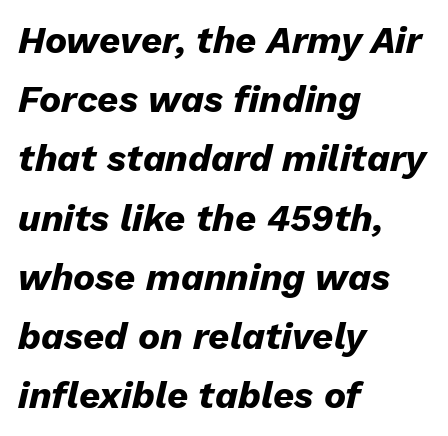
The image shows 37 px heavy type, italic (leaning right); set left-aligned, normal line spacing (1.6x), normal letter spacing, not underlined; low stroke contrast and a medium x-height.
